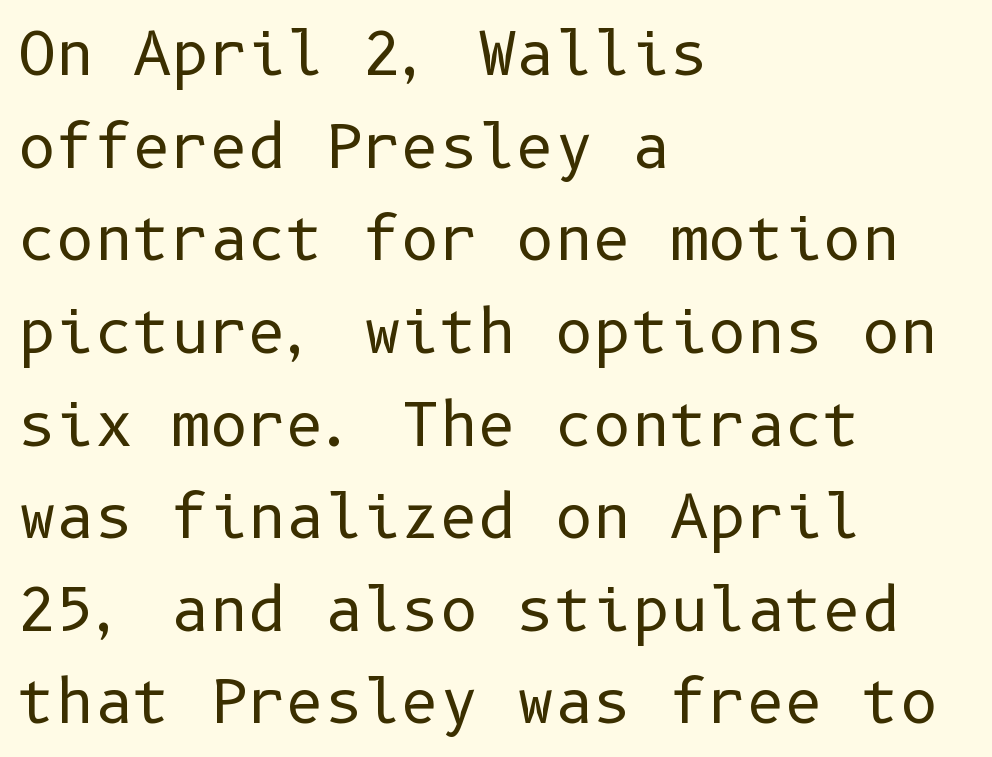
{"serif": "no", "italic": "no", "bold": "no", "weight": "regular", "width": "normal", "stroke_contrast": "low", "x_height": "medium", "underline": "no", "align": "left", "line_spacing": "normal", "line_spacing_ratio": 1.57, "letter_spacing": "normal", "letter_spacing_em": 0.0, "glyph_px": 59}
